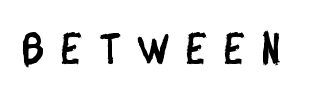
Look at the bottom of the vertical strokes: they stop flat, with no serifs. The letters advance in unequal steps, a hallmark of proportional type. This sample uses expanded letter spacing, leaving extra air between glyphs. Quick note: underline off.
